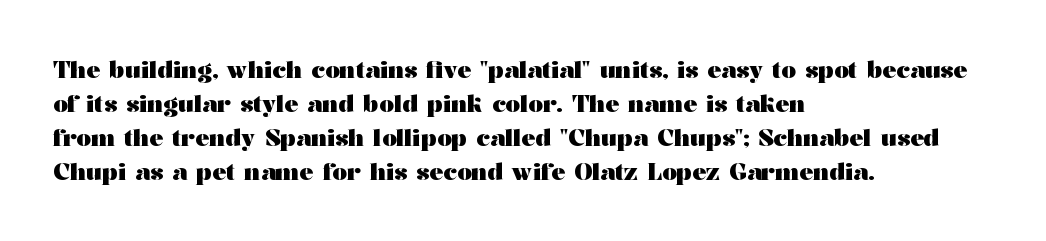
Q: Is the text bold? A: Yes.
Q: Is the text italic (slanted)? A: No, it is upright.
Q: Is the text underlined? A: No.
Q: How is the paragraph aligned? A: Left-aligned.
Q: Is the spacing between letters normal or unusually wide? A: Normal.
Q: Is the spacing between lines tight, normal or loose? A: Normal.
